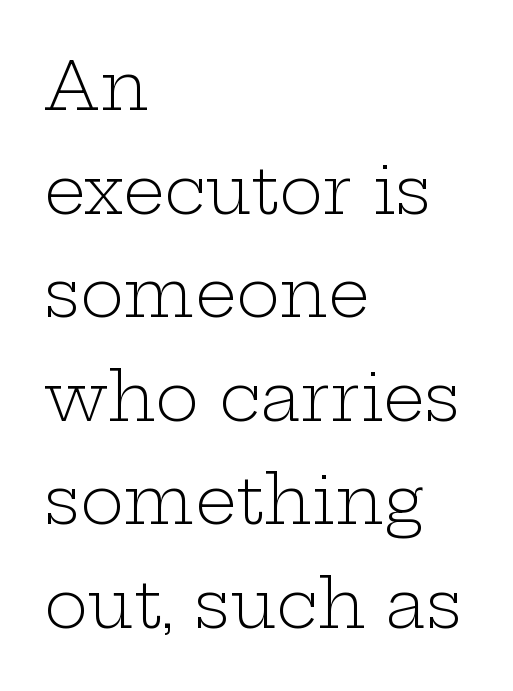
{"serif": "yes", "italic": "no", "bold": "no", "weight": "light", "width": "wide", "stroke_contrast": "low", "x_height": "medium", "monospaced": "no", "underline": "no", "align": "left", "line_spacing": "normal", "line_spacing_ratio": 1.57, "letter_spacing": "normal", "letter_spacing_em": 0.0, "glyph_px": 66}
